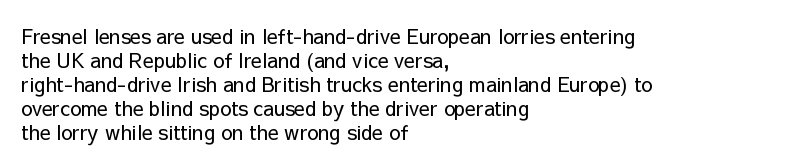
Q: Is the text bold? A: No.
Q: Is the text italic (slanted)? A: No, it is upright.
Q: Is the text underlined? A: No.
Q: How is the paragraph aligned? A: Left-aligned.
Q: Is the spacing between letters normal or unusually wide? A: Normal.
